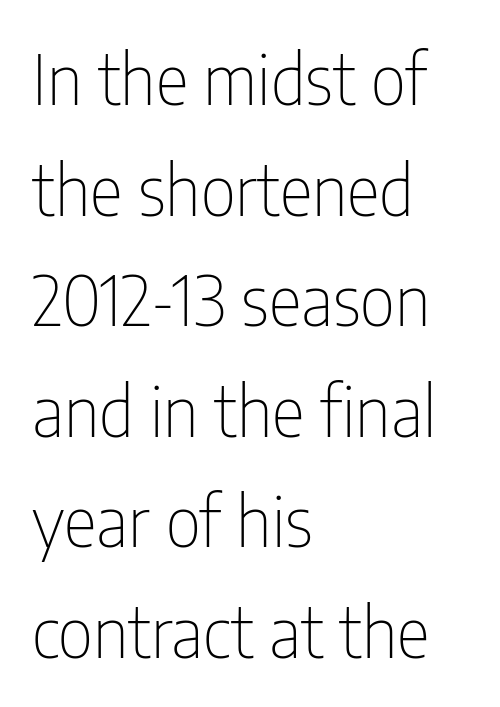
A normal amount of white space separates one row of letters from the next. The letterforms sit at book weight or below. What kind of face is this? One without serifs — a sans. No extra tracking has been applied to these lines. Does the lettering tilt? It doesn't — this is upright.
